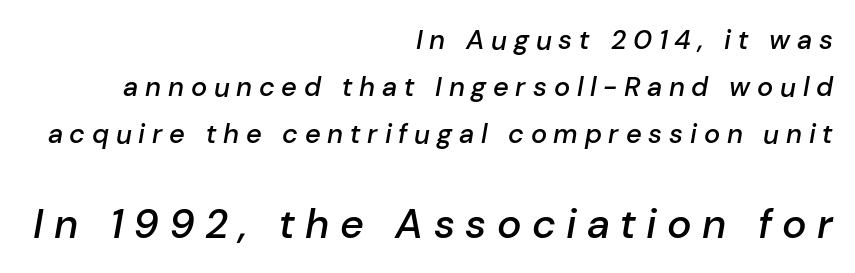
The specimen reads as italic at a glance. Typographic density is moderately raised because the face is semibold. The specimen omits any rule beneath the text block's lines. The lines in this sample share a right terminus and differ only in where they begin. These lines are rendered in a variable-pitch font. Words appear elongated and porous because spacing is wide.
